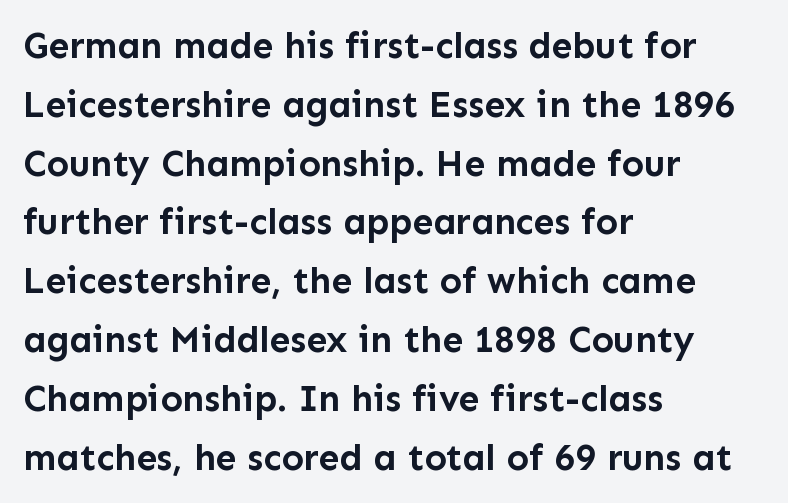
Nothing unusual about the tracking: characters are spaced as the font intends. Baseline-to-baseline distance is the conventional proportion of letter height. Here the designer chose a conventional face with non-uniform glyph widths. Quick note: not italic, upright.
